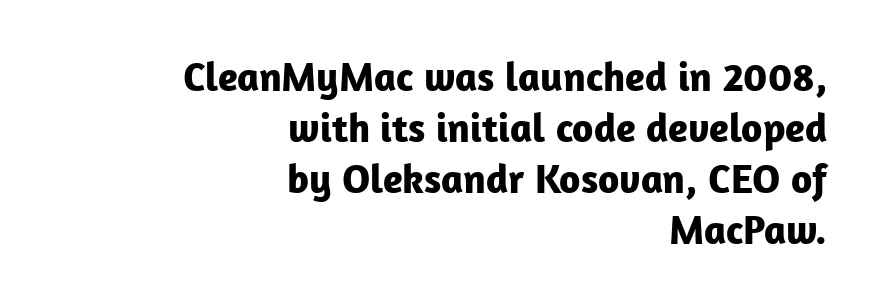
Q: Is the text bold? A: Yes.
Q: Is the text italic (slanted)? A: No, it is upright.
Q: Is the typeface a serif or a sans-serif typeface? A: Sans-serif.
Q: Is the text underlined? A: No.
Q: How is the paragraph aligned? A: Right-aligned.
Q: Is the spacing between letters normal or unusually wide? A: Normal.
Q: Width (condensed, normal, or wide)? A: Normal.
Q: Stroke contrast? A: Low.
Q: x-height? A: Medium.
Q: Monospaced? A: No.
